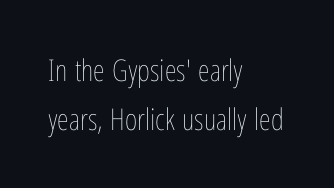
The image shows 30 px thin, condensed type, upright; set left-aligned, normal line spacing (1.64x), normal letter spacing, not underlined; low stroke contrast and a medium x-height.
